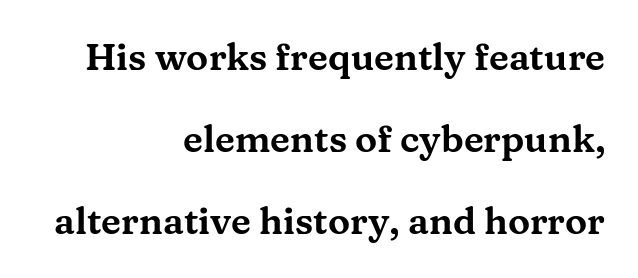
Q: Is the text italic (slanted)? A: No, it is upright.
Q: Is the typeface a serif or a sans-serif typeface? A: Serif.
Q: Is the text underlined? A: No.
Q: How is the paragraph aligned? A: Right-aligned.
Q: Is the spacing between letters normal or unusually wide? A: Normal.
Q: Is the spacing between lines tight, normal or loose? A: Loose.
Q: Width (condensed, normal, or wide)? A: Wide.
Q: Stroke contrast? A: Medium.
Q: x-height? A: Medium.
Q: Monospaced? A: No.
